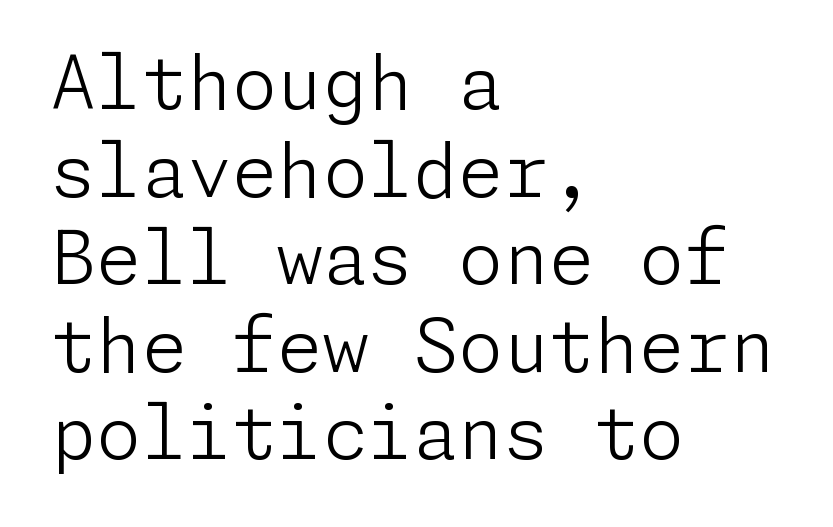
{"serif": "no", "italic": "no", "bold": "no", "weight": "light", "width": "normal", "stroke_contrast": "low", "x_height": "medium", "underline": "no", "align": "left", "line_spacing_ratio": 1.2, "letter_spacing": "normal", "letter_spacing_em": 0.0, "glyph_px": 73}
